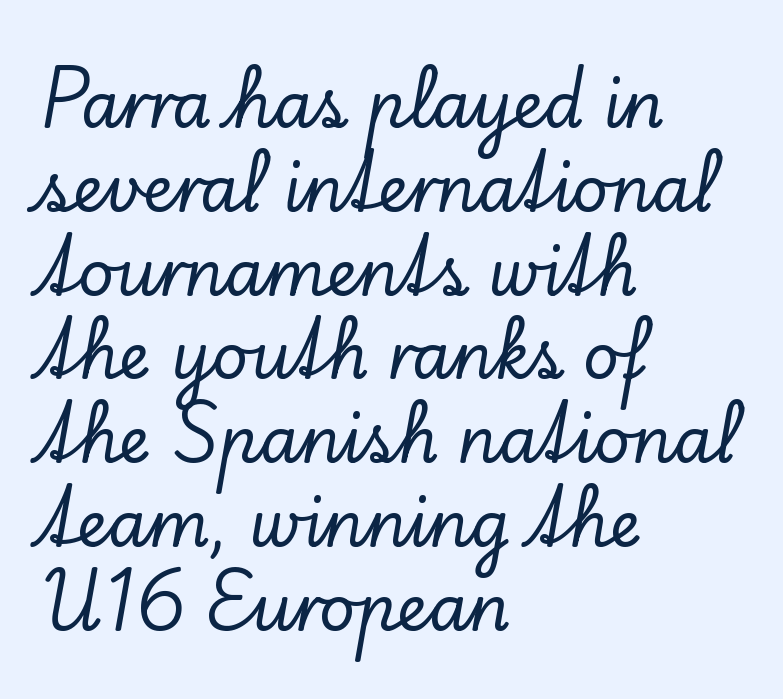
Honestly, there is no underline to notice here at all. To sum up the face: it has serifs. This rendering leaves character spacing at its baseline value. Successive baselines arrive at the customary interval.
